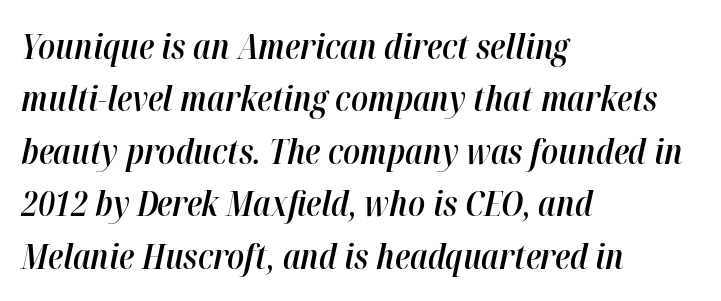
Does the lettering tilt? It does — this is italic. The gap between lines stays unmarked. These lines are set flush left with a ragged right edge. Think of a printed novel: that variable character pitch is what you see here.
